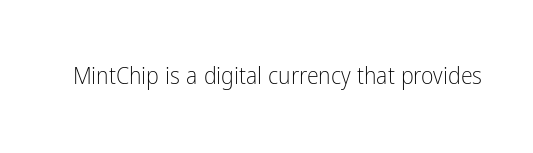
Q: Is the text bold? A: No.
Q: Is the text italic (slanted)? A: No, it is upright.
Q: Is the text underlined? A: No.
Q: Is the spacing between letters normal or unusually wide? A: Normal.
